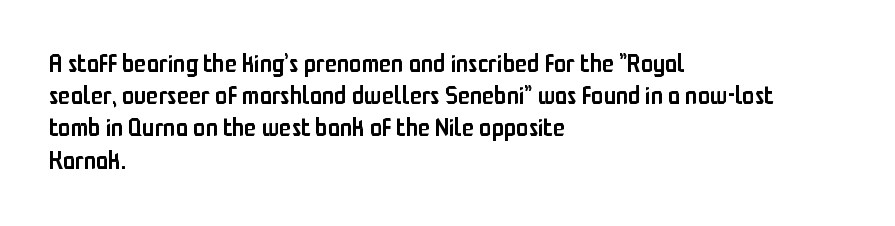
The image shows 25 px text type, upright; set left-aligned, normal line spacing (1.29x), normal letter spacing, not underlined.
